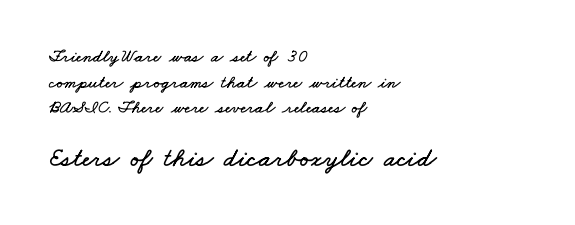
Q: Is the text underlined? A: No.
Q: How is the paragraph aligned? A: Left-aligned.
Q: Is the spacing between letters normal or unusually wide? A: Normal.
Q: Is the spacing between lines tight, normal or loose? A: Normal.
Q: Which block of text is set in a larger size, the first (top) or the second (bottom)? A: The second (bottom) one.
